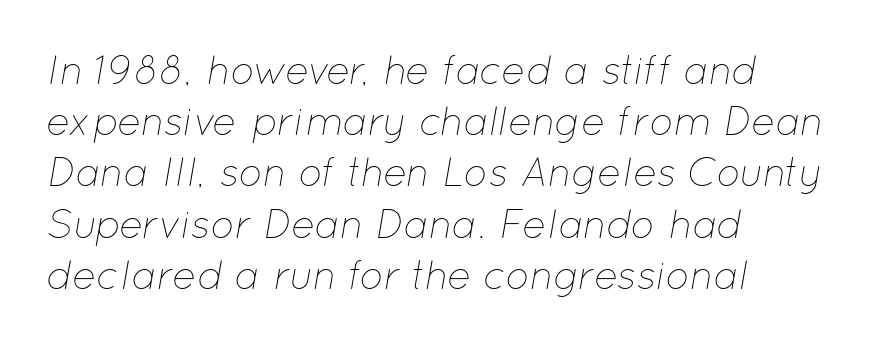
Successive baselines arrive at the customary interval. The face used here is rendered with its standard letterfit. Proportional: the letters do not fall into vertical columns. Unbolded letterforms with no extra heft.
